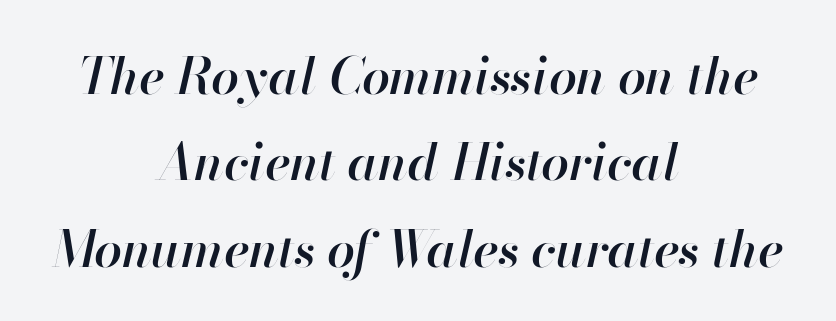
The image shows 50 px semibold type, italic (leaning right); set centered, line spacing 1.73x, normal letter spacing, not underlined; high stroke contrast and a small x-height.
